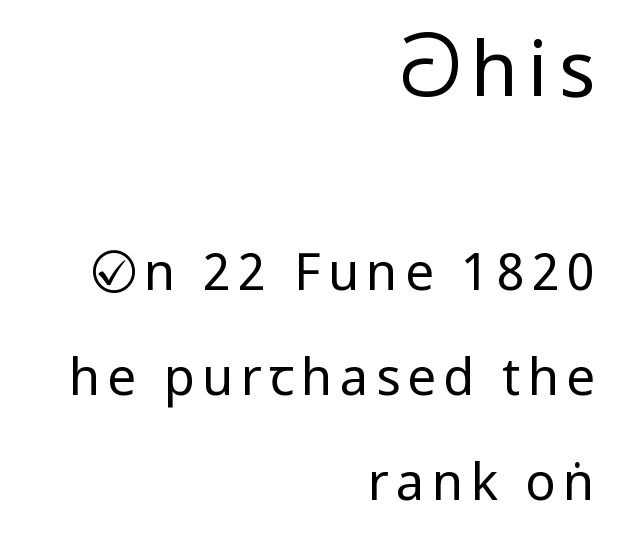
In terms of posture, this sample is upright. These lines are composed in type without serifs. The font is comparable to plain body text, perhaps lighter. The space between consecutive lines is lavish. These two chunks differ in scale, with the top chunk taking the larger measure.
